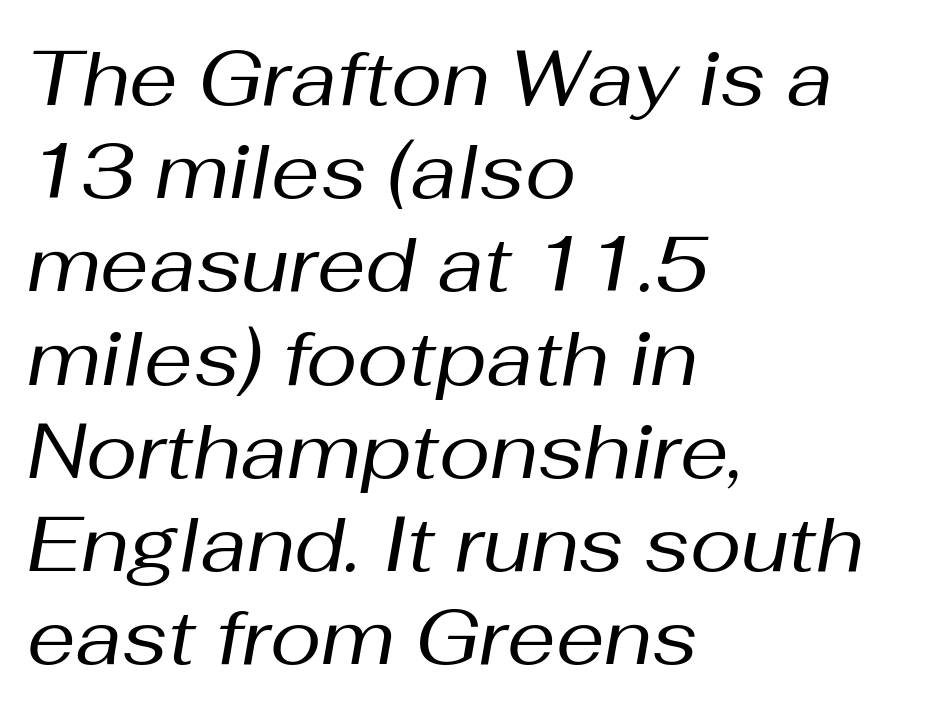
Q: Is the text bold? A: No.
Q: Is the text italic (slanted)? A: Yes, it leans right by about 10 degrees.
Q: Is the text underlined? A: No.
Q: How is the paragraph aligned? A: Left-aligned.
Q: Is the spacing between letters normal or unusually wide? A: Normal.
Q: Width (condensed, normal, or wide)? A: Normal.
Q: Stroke contrast? A: Medium.
Q: x-height? A: Medium.
Q: Monospaced? A: No.
